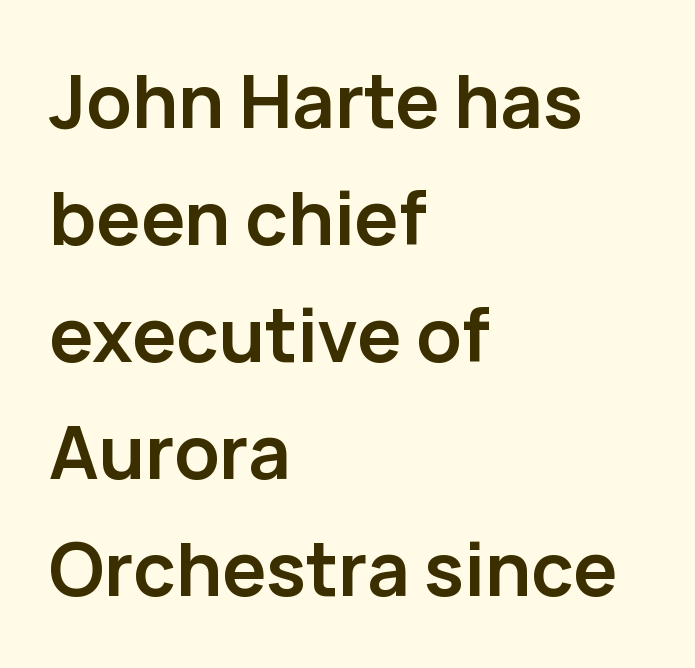
The image shows 74 px semibold sans-serif type, upright; set left-aligned, normal line spacing (1.58x), normal letter spacing, not underlined; low stroke contrast and a medium x-height.
